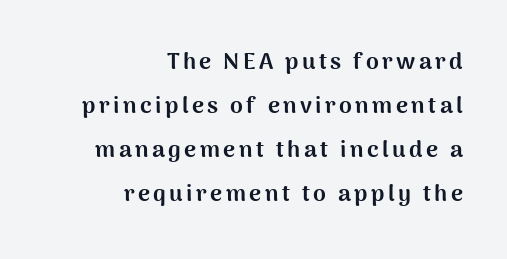
{"italic": "no", "bold": "yes", "underline": "no", "align": "right", "line_spacing": "loose", "line_spacing_ratio": 1.92, "glyph_px": 23}
